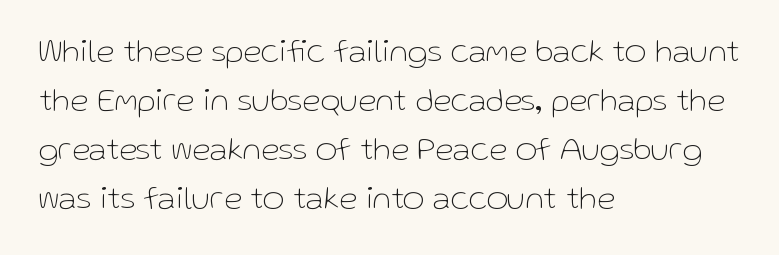
The image shows 33 px thin sans-serif type, upright; set left-aligned, normal line spacing (1.48x), normal letter spacing, not underlined; low stroke contrast and a medium x-height.
